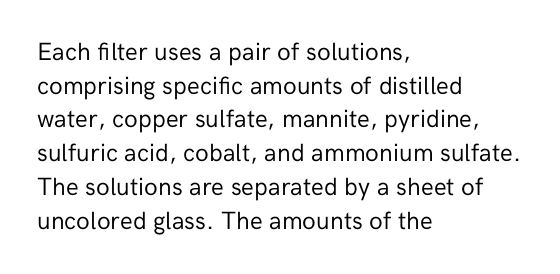
{"italic": "no", "bold": "no", "underline": "no", "align": "left", "line_spacing": "normal", "line_spacing_ratio": 1.35, "letter_spacing": "normal", "letter_spacing_em": 0.0, "glyph_px": 25}
